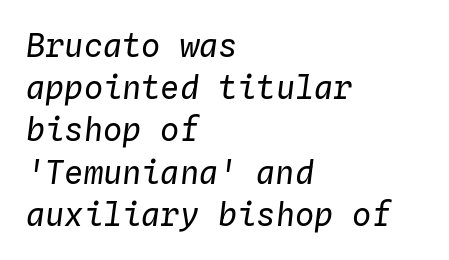
Default kerning and tracking; the words read as compact shapes. A student would call this left alignment; a typographer would say flush left, rag right. Honestly, the row spacing looks completely unremarkable. Is the stroke heavy? The answer is a plain regular-or-lighter.
